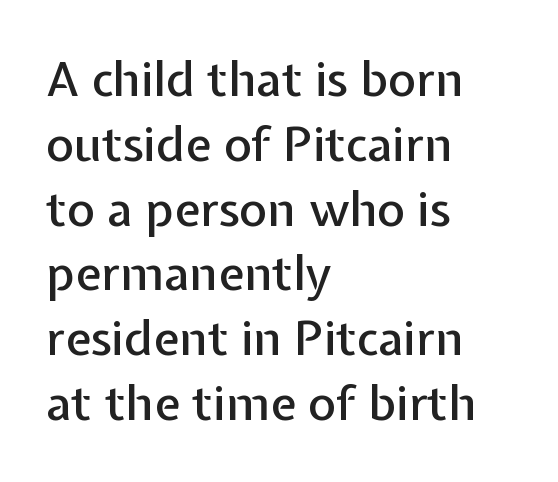
Horizontal alignment here is leftward, the default for most running prose. This is the regular roman posture of the typeface. The type family on display is of the sans-serif kind. Check the space under the baseline: it is left empty.
